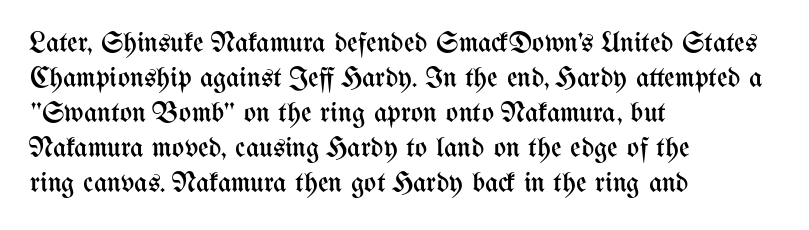
Is the letter spacing exaggerated? No — it looks like the ordinary default. Here the designer chose a conventional face with non-uniform glyph widths. Does the lettering tilt? It doesn't — this is upright. The words here are not underlined. These lines are set flush left with a ragged right edge. No heavy texture on the line: the type isn't bold.
